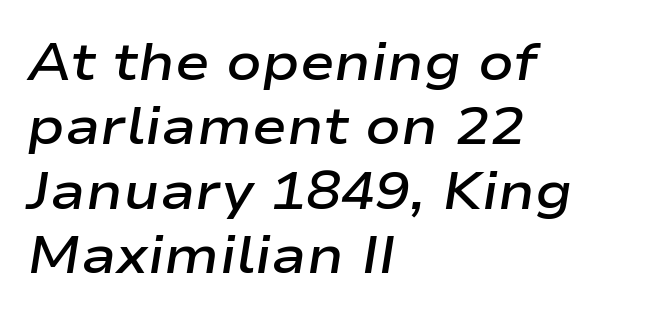
Does the weight exceed regular? Yes, but only to semibold. The passage shown is typed in a proportional face where columns would drift. A clean baseline with only descenders dipping below it. The face used here is rendered with its standard letterfit. There's an unmistakable incline to the writing here. These lines stack with their left ends in a neat column.
